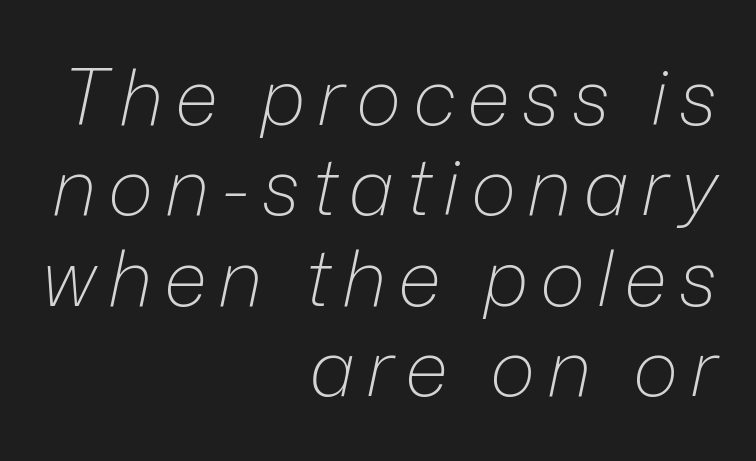
Q: Is the text bold? A: No.
Q: Is the text italic (slanted)? A: Yes, it leans right by about 12 degrees.
Q: Is the text underlined? A: No.
Q: How is the paragraph aligned? A: Right-aligned.
Q: Width (condensed, normal, or wide)? A: Normal.
Q: Stroke contrast? A: Low.
Q: x-height? A: Medium.
Q: Monospaced? A: No.
